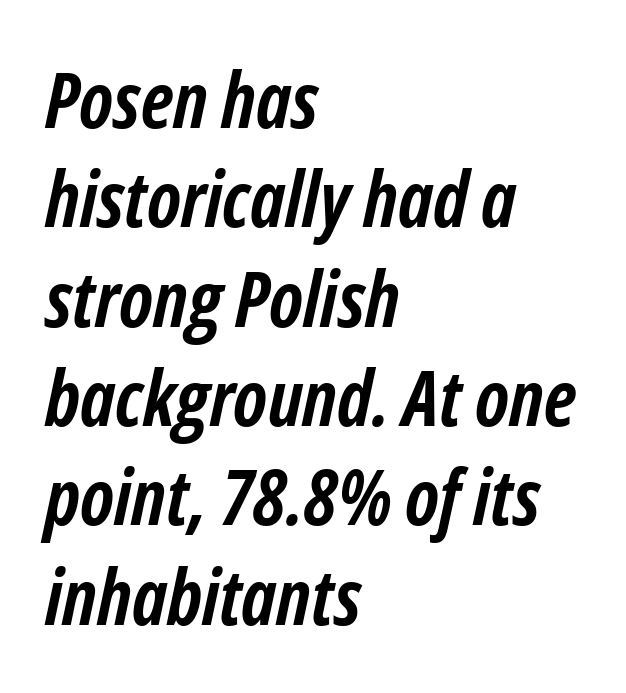
The image shows 77 px semibold, condensed type, italic (leaning right); set left-aligned, normal line spacing (1.29x), normal letter spacing, not underlined; low stroke contrast and a medium x-height.
